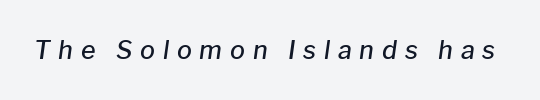
The image shows 25 px text type, italic (leaning right); set unusually wide letter spacing (+0.31 em), not underlined.
